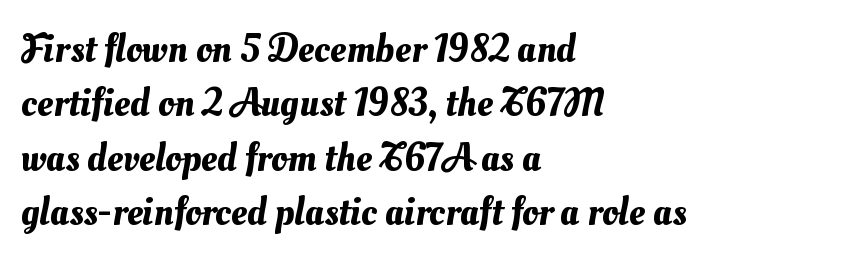
{"width": "normal", "stroke_contrast": "medium", "x_height": "small", "monospaced": "no", "underline": "no", "align": "left", "line_spacing": "normal", "line_spacing_ratio": 1.36, "letter_spacing": "normal", "letter_spacing_em": 0.0, "glyph_px": 40}
